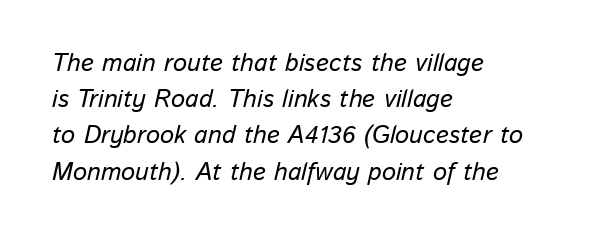
The text block is weighted toward the left margin, trailing off unevenly rightward. Evenly set lines give the paragraph a standard silhouette. The strip under each line holds only bare page. The line texture is even and compact thanks to regular tracking.
